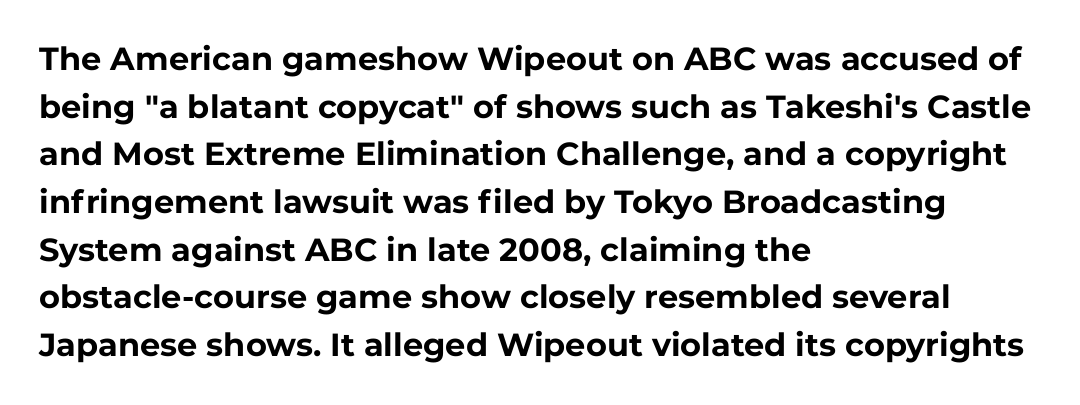
The image shows 32 px bold sans-serif type, upright; set left-aligned, normal line spacing (1.49x), normal letter spacing, not underlined; low stroke contrast and a medium x-height.
